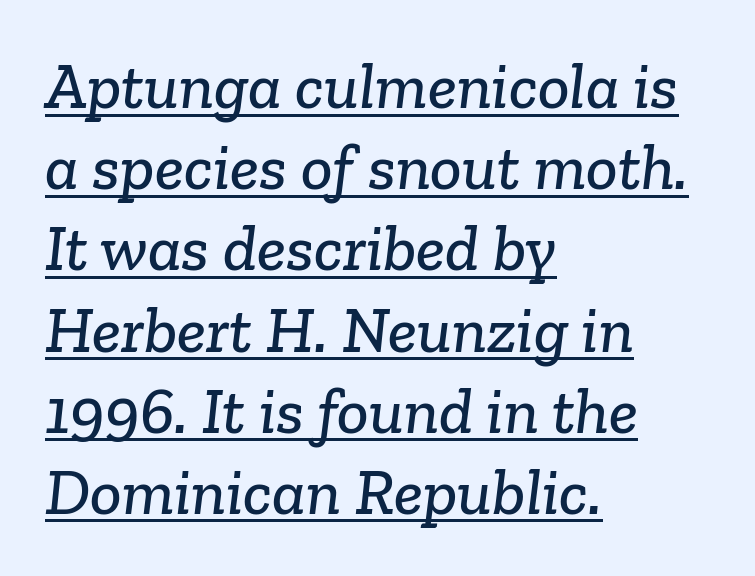
{"serif": "yes", "width": "normal", "stroke_contrast": "low", "x_height": "medium", "monospaced": "no", "underline": "yes", "align": "left", "line_spacing_ratio": 1.23, "letter_spacing": "normal", "letter_spacing_em": 0.0, "glyph_px": 66}
